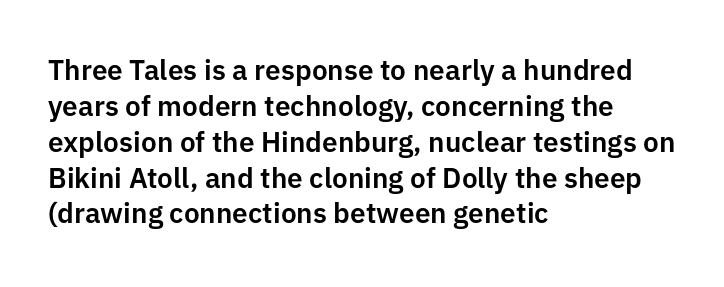
Nobody drew a line under any word here. Think of a printed novel: that variable character pitch is what you see here. Each line starts at the same left margin while the right side varies. What's the leading like? Ordinary, nothing unusual.
